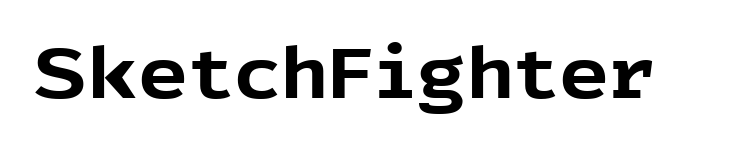
Q: Is the text bold? A: Yes.
Q: Is the text italic (slanted)? A: No, it is upright.
Q: Is the typeface a serif or a sans-serif typeface? A: Sans-serif.
Q: Is the text underlined? A: No.
Q: Is the spacing between letters normal or unusually wide? A: Normal.
Q: Width (condensed, normal, or wide)? A: Normal.
Q: x-height? A: Medium.
Q: Monospaced? A: No.
